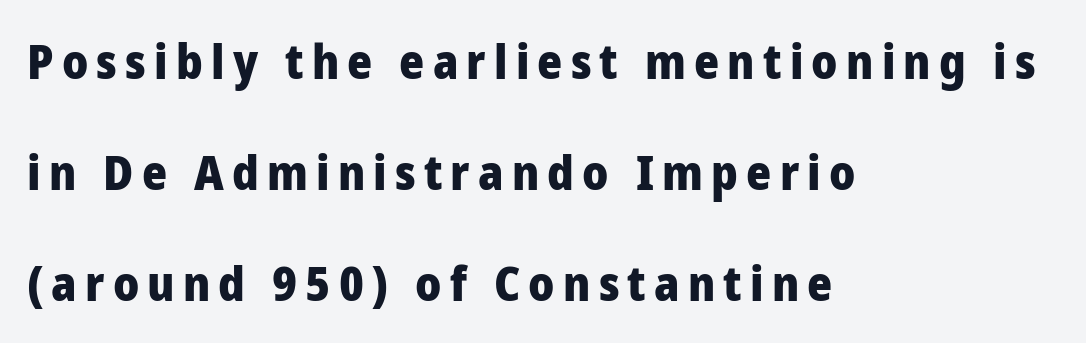
{"serif": "no", "italic": "no", "bold": "yes", "weight": "heavy", "width": "normal", "stroke_contrast": "low", "x_height": "medium", "monospaced": "no", "underline": "no", "align": "left", "line_spacing": "loose", "line_spacing_ratio": 2.31, "glyph_px": 48}
